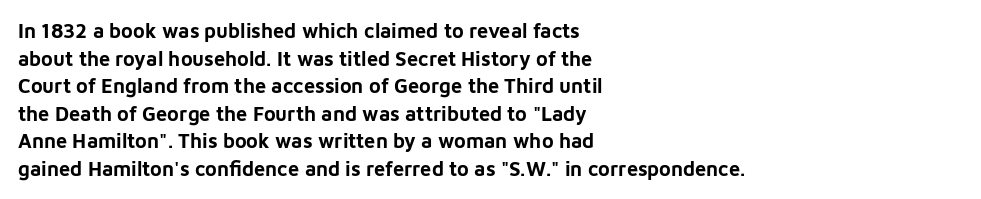
Q: Is the text bold? A: Yes.
Q: Is the text italic (slanted)? A: No, it is upright.
Q: Is the text underlined? A: No.
Q: How is the paragraph aligned? A: Left-aligned.
Q: Is the spacing between letters normal or unusually wide? A: Normal.
Q: Is the spacing between lines tight, normal or loose? A: Normal.
